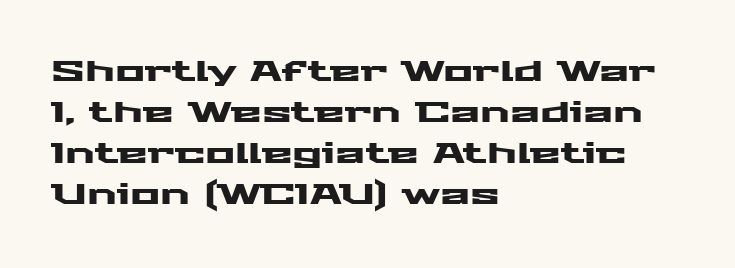
{"serif": "no", "italic": "no", "width": "wide", "stroke_contrast": "medium", "x_height": "medium", "monospaced": "no", "underline": "no", "align": "left", "line_spacing": "normal", "line_spacing_ratio": 1.46, "letter_spacing": "normal", "letter_spacing_em": 0.0, "glyph_px": 28}
